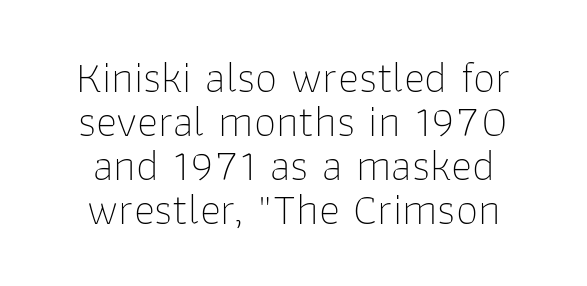
The image shows 45 px thin sans-serif type, upright; set centered, tight line spacing (0.98x), normal letter spacing, not underlined; low stroke contrast and a medium x-height.
